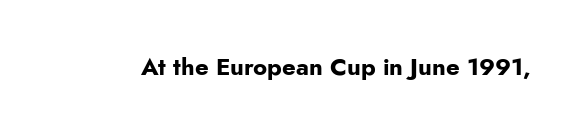
The image shows 24 px bold type, upright; set normal letter spacing, not underlined.
